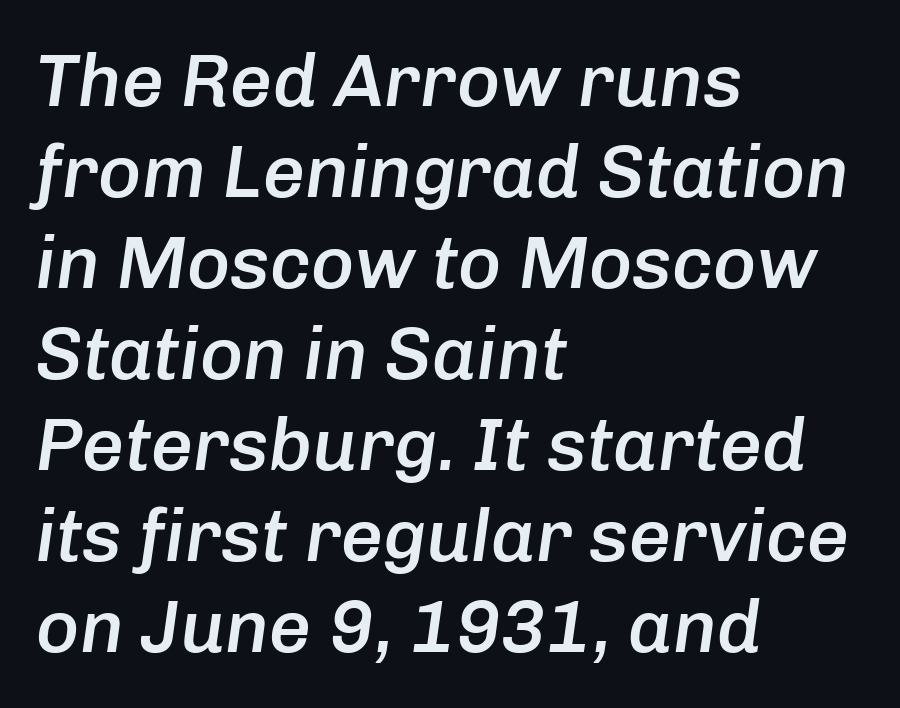
Posture: slanted. The gap between lines stays unmarked. Varying glyph widths throughout — classic text-font behaviour. Every row of glyphs begins at an identical x-position on the left. Its strokes are somewhat broadened, the hallmark of semibold type. The type is set solid horizontally, with unmodified tracking.
